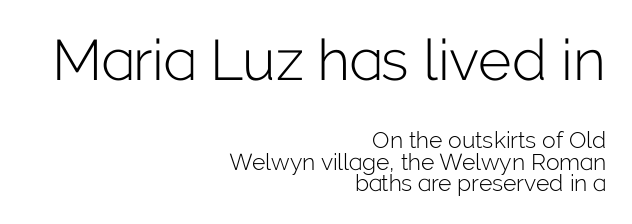
These lines keep a tight, regular rhythm from letter to letter. You could barely slide anything between these rows. Is the type heavy? It reads as light-to-regular instead. This sample uses a sans-serif face. Typeset ragged left — the right edge is the straight one.
